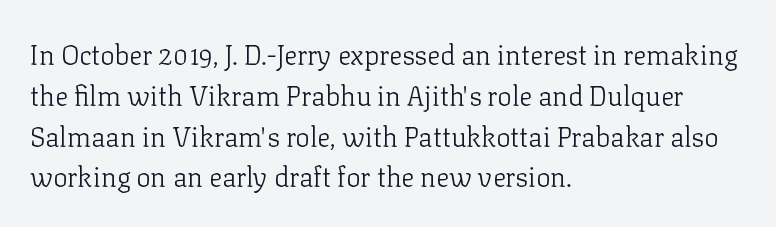
Q: Is the text bold? A: No.
Q: Is the text italic (slanted)? A: No, it is upright.
Q: Is the text underlined? A: No.
Q: How is the paragraph aligned? A: Left-aligned.
Q: Is the spacing between letters normal or unusually wide? A: Normal.
Q: Is the spacing between lines tight, normal or loose? A: Normal.
